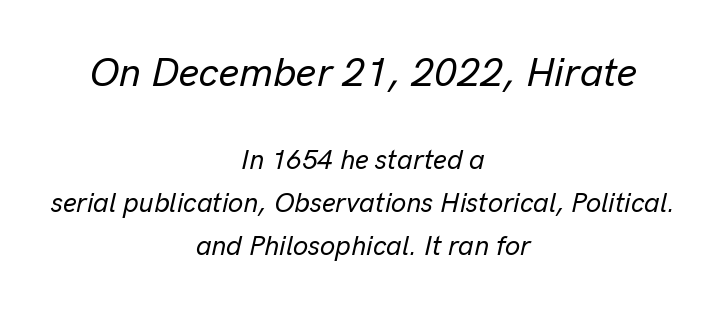
The image shows 40 px text type, italic (leaning right); set centered, normal line spacing (1.58x), normal letter spacing, not underlined; the first (top) block is 1.48x larger; low stroke contrast and a medium x-height.
